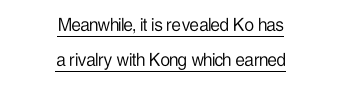
The image shows 21 px text type, upright; set centered, normal line spacing (1.69x), normal letter spacing, underlined.
